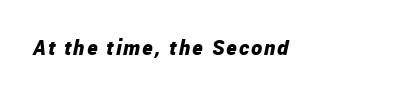
Q: Is the text bold? A: Yes.
Q: Is the text italic (slanted)? A: Yes, it leans right by about 12 degrees.
Q: Is the text underlined? A: No.
Q: How is the paragraph aligned? A: Left-aligned.
